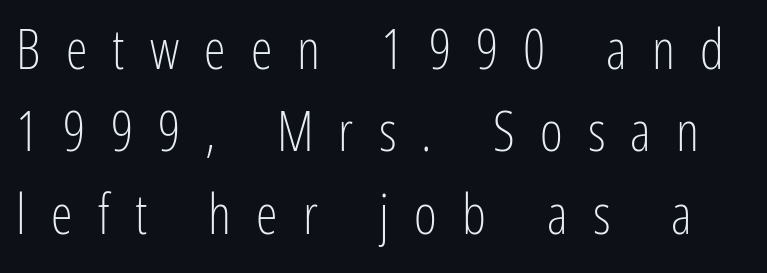
Q: Is the text bold? A: No.
Q: Is the text italic (slanted)? A: No, it is upright.
Q: Is the typeface a serif or a sans-serif typeface? A: Sans-serif.
Q: Is the text underlined? A: No.
Q: Is the spacing between letters normal or unusually wide? A: Unusually wide.
Q: Is the spacing between lines tight, normal or loose? A: Normal.
Q: Width (condensed, normal, or wide)? A: Condensed.
Q: Stroke contrast? A: Low.
Q: x-height? A: Medium.
Q: Monospaced? A: No.
